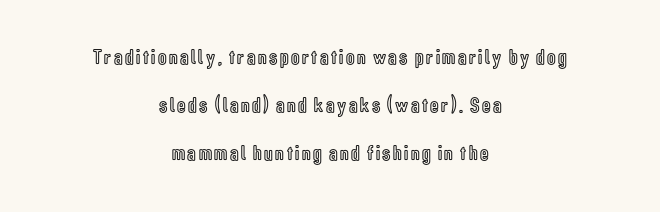
Type without underlining. Every stem runs plumb, perpendicular to the baseline. The compositor balanced each line on the midline. The lines are spread far apart with generous leading.
